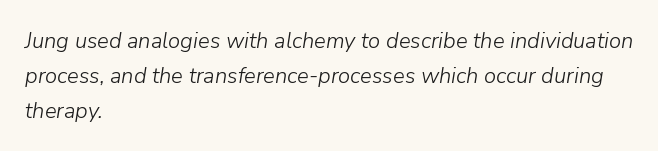
The image shows 22 px text type, italic (leaning right); set left-aligned, normal line spacing (1.59x), normal letter spacing, not underlined.
